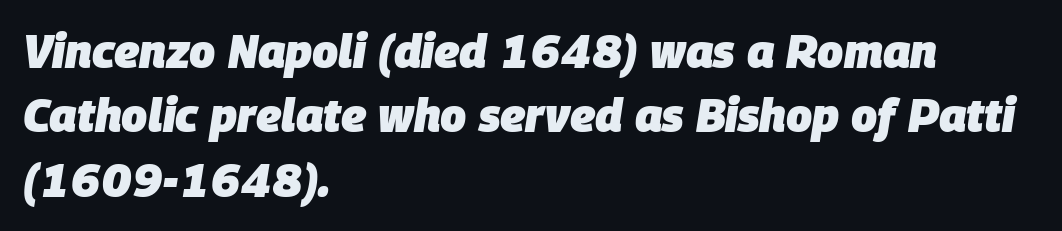
The image shows 46 px heavy type, italic (leaning right); set left-aligned, normal line spacing (1.4x), normal letter spacing, not underlined; low stroke contrast and a large x-height.
